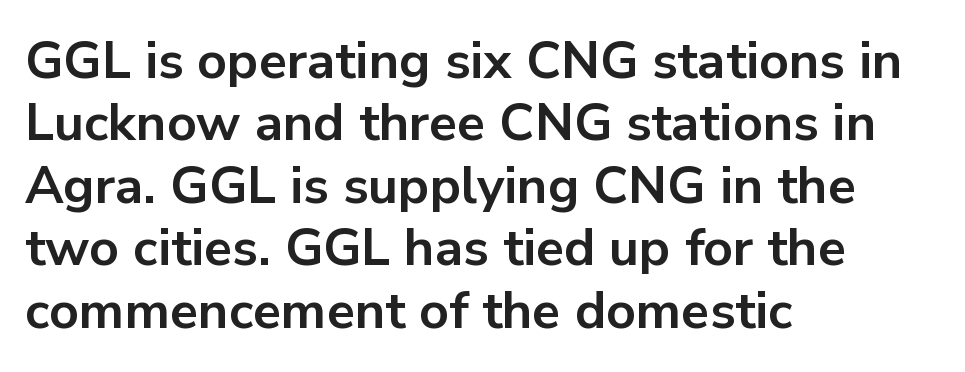
Tall strokes in this sample are plumb rather than angled. Descenders are the only things crossing below the line. Each line starts at the same left margin while the right side varies. The passage shown is typed in a proportional face where columns would drift.
